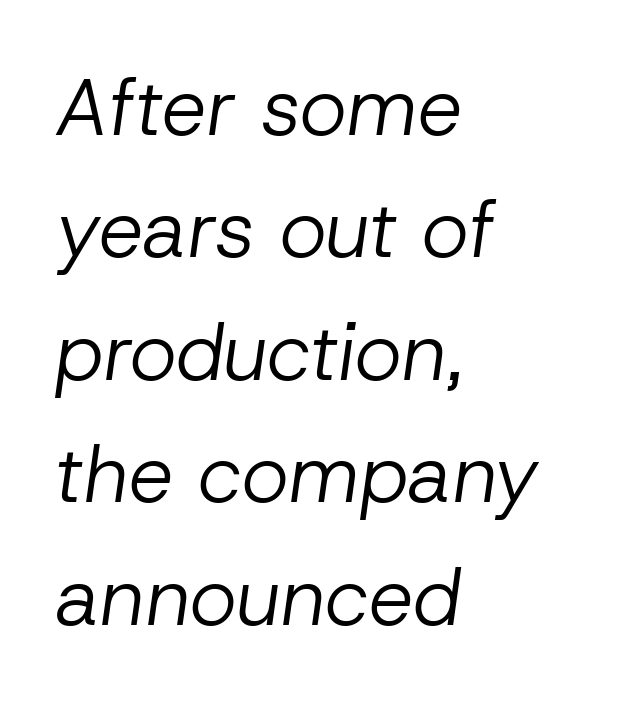
The image shows 80 px regular-weight type, italic (leaning right); set left-aligned, normal line spacing (1.53x), normal letter spacing, not underlined; low stroke contrast and a medium x-height.
